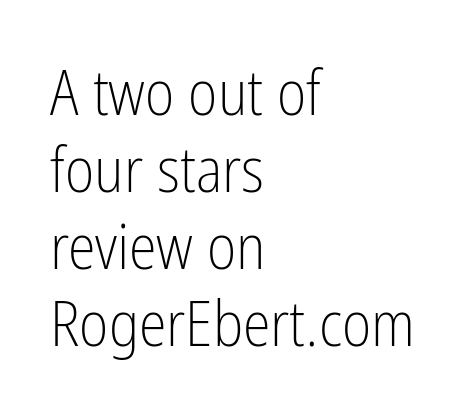
{"serif": "no", "italic": "no", "bold": "no", "weight": "light", "width": "condensed", "stroke_contrast": "low", "x_height": "medium", "monospaced": "no", "underline": "no", "align": "left", "line_spacing_ratio": 1.22, "letter_spacing": "normal", "letter_spacing_em": 0.0, "glyph_px": 63}
